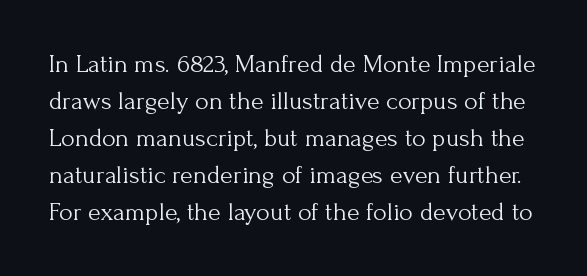
{"italic": "no", "bold": "no", "underline": "no", "line_spacing": "normal", "line_spacing_ratio": 1.42, "letter_spacing": "normal", "letter_spacing_em": 0.0, "glyph_px": 26}
